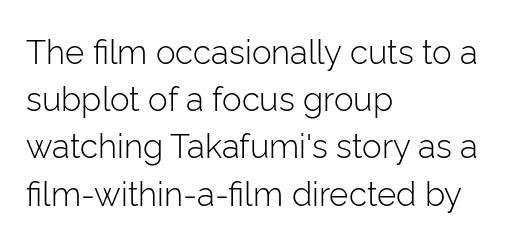
The letters carry no serifs — their stems end cleanly without finishing strokes. Each line starts at the same left margin while the right side varies. Compared with typical paragraphs, the rows here are spaced about the same. The lettering stays uniformly vertical, giving the passage a roman look. Note the varied advance widths — an 'i' is clearly narrower than an 'm'. You could call the tracking neutral — neither tight nor loose.
